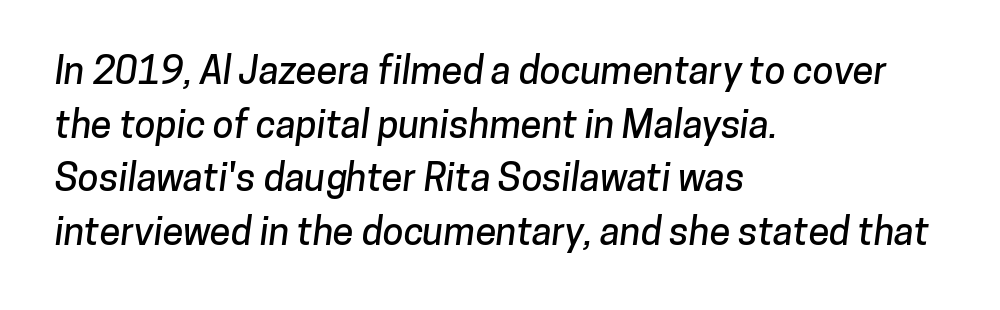
{"serif": "no", "width": "normal", "stroke_contrast": "low", "x_height": "medium", "monospaced": "no", "underline": "no", "align": "left", "line_spacing": "normal", "line_spacing_ratio": 1.41, "letter_spacing": "normal", "letter_spacing_em": 0.0, "glyph_px": 38}
